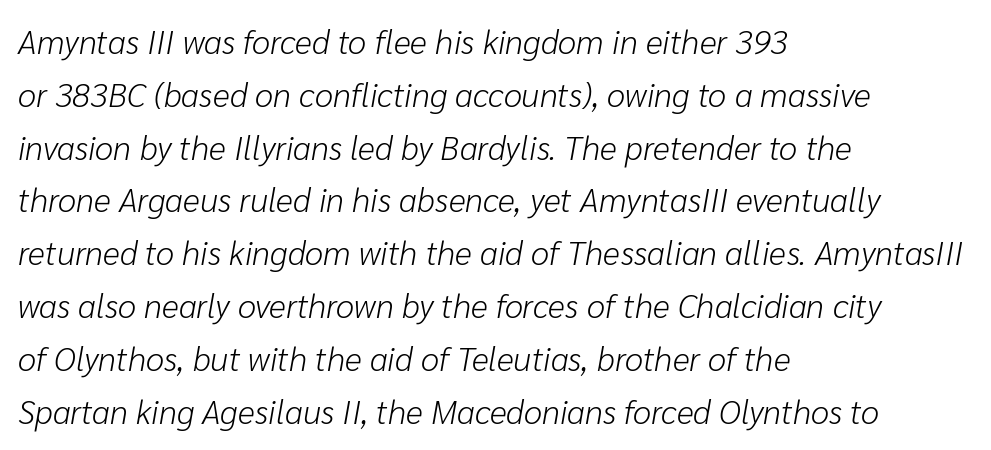
The image shows 33 px light type, italic (leaning right); set left-aligned, normal line spacing (1.6x), normal letter spacing, not underlined; low stroke contrast and a medium x-height.
